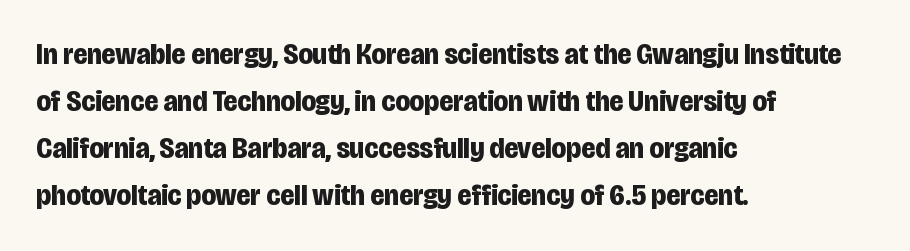
The image shows 30 px bold, condensed sans-serif type, upright; set left-aligned, normal line spacing (1.57x), normal letter spacing, not underlined; low stroke contrast and a large x-height.
